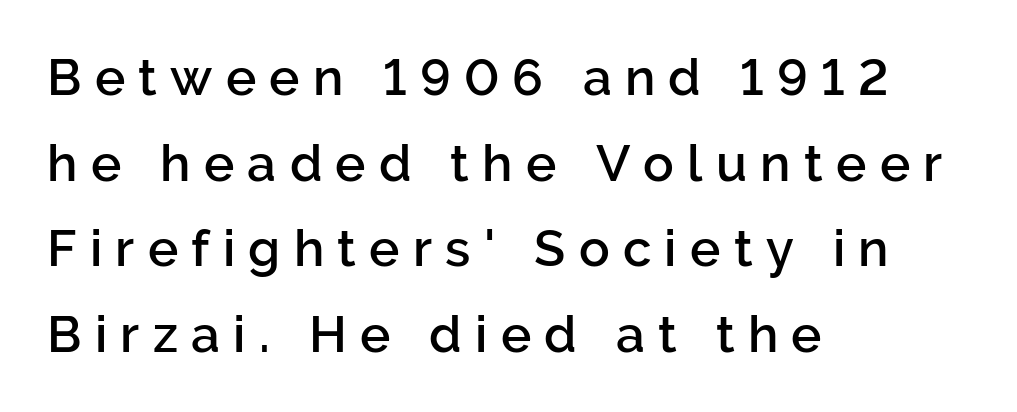
{"serif": "no", "italic": "no", "bold": "semi", "weight": "semibold", "width": "normal", "stroke_contrast": "low", "x_height": "medium", "monospaced": "no", "underline": "no", "align": "left", "line_spacing": "normal", "line_spacing_ratio": 1.68, "letter_spacing": "wide", "letter_spacing_em": 0.26, "glyph_px": 51}
